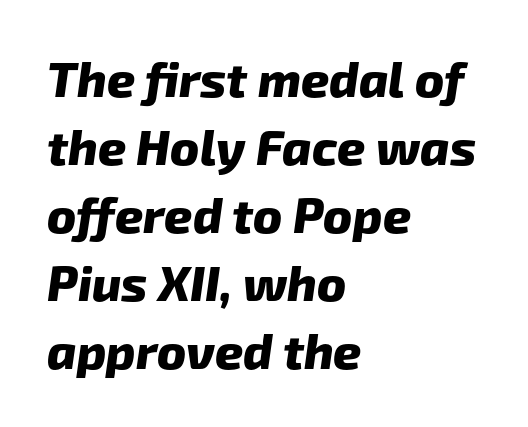
The image shows 49 px heavy sans-serif type; set left-aligned, normal line spacing (1.39x), normal letter spacing, not underlined; low stroke contrast and a medium x-height.
